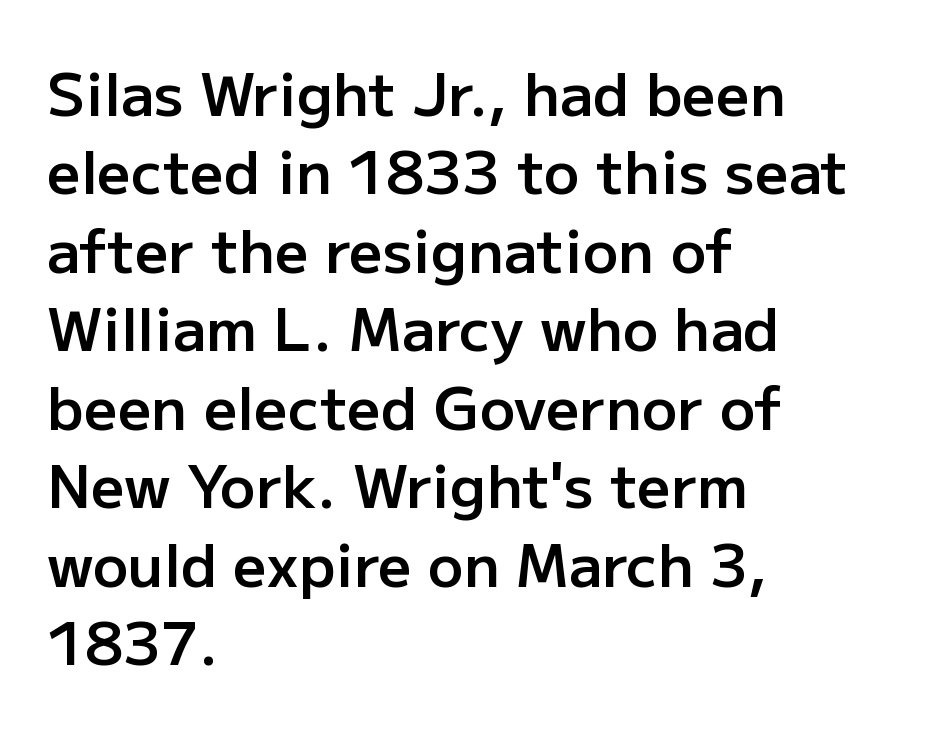
The image shows 59 px semibold sans-serif type, upright; set left-aligned, normal line spacing (1.33x), normal letter spacing, not underlined; low stroke contrast and a medium x-height.
